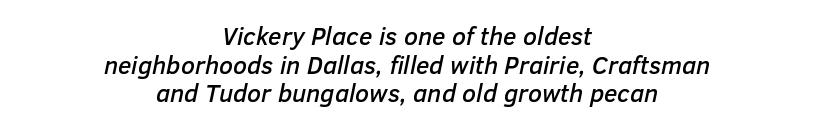
Q: Is the text italic (slanted)? A: Yes, it leans right by about 12 degrees.
Q: Is the text underlined? A: No.
Q: How is the paragraph aligned? A: Centered.
Q: Is the spacing between letters normal or unusually wide? A: Normal.
Q: Is the spacing between lines tight, normal or loose? A: Tight.
